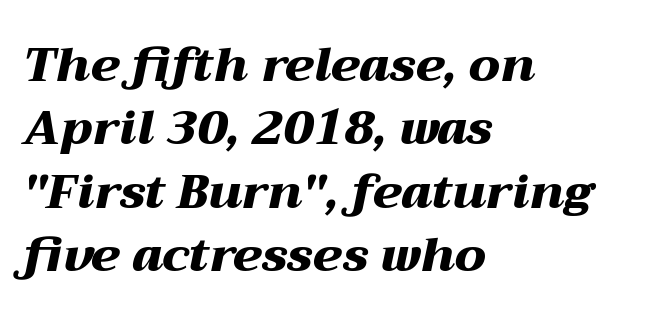
Q: Is the text bold? A: Yes.
Q: Is the text italic (slanted)? A: Yes, it leans right by about 12 degrees.
Q: Is the text underlined? A: No.
Q: How is the paragraph aligned? A: Left-aligned.
Q: Is the spacing between letters normal or unusually wide? A: Normal.
Q: Is the spacing between lines tight, normal or loose? A: Normal.
Q: Width (condensed, normal, or wide)? A: Wide.
Q: Stroke contrast? A: Medium.
Q: x-height? A: Medium.
Q: Monospaced? A: No.
